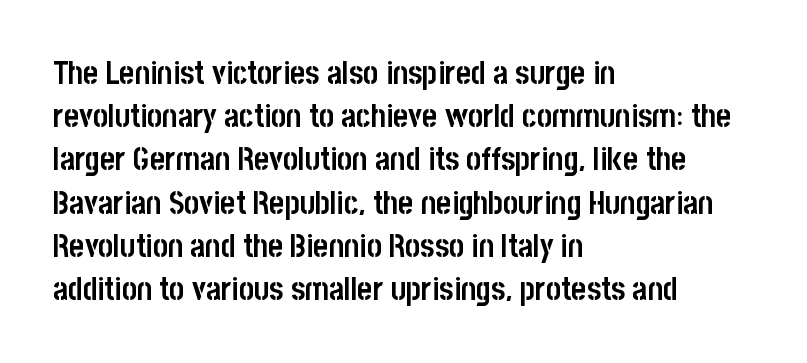
Q: Is the text bold? A: Yes.
Q: Is the text italic (slanted)? A: No, it is upright.
Q: Is the typeface a serif or a sans-serif typeface? A: Sans-serif.
Q: Is the text underlined? A: No.
Q: How is the paragraph aligned? A: Left-aligned.
Q: Is the spacing between letters normal or unusually wide? A: Normal.
Q: Is the spacing between lines tight, normal or loose? A: Normal.
Q: Width (condensed, normal, or wide)? A: Condensed.
Q: Stroke contrast? A: Low.
Q: x-height? A: Large.
Q: Monospaced? A: No.
